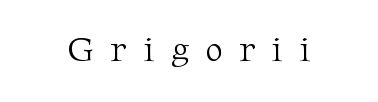
{"serif": "yes", "italic": "no", "bold": "no", "weight": "light", "width": "normal", "stroke_contrast": "medium", "x_height": "medium", "monospaced": "no", "underline": "no", "letter_spacing": "wide", "letter_spacing_em": 0.5, "glyph_px": 34}
